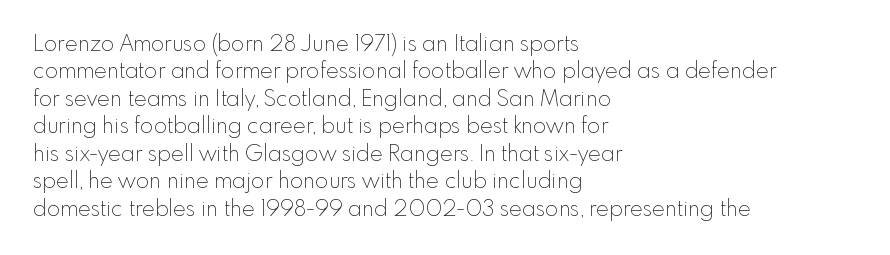
Counters stay open thanks to moderate or lighter strokes. All the whitespace from short lines collects on the right. Normally led — the rows are evenly, conventionally spaced. The glyphs are unaccompanied by any horizontal stroke below them.
